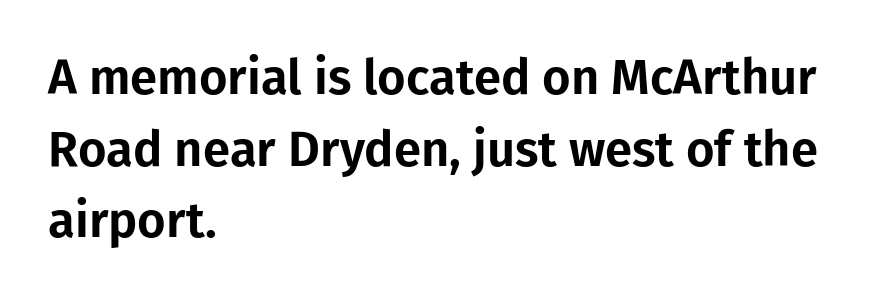
The image shows 49 px sans-serif type, upright; set left-aligned, normal line spacing (1.46x), normal letter spacing, not underlined; low stroke contrast and a medium x-height.
